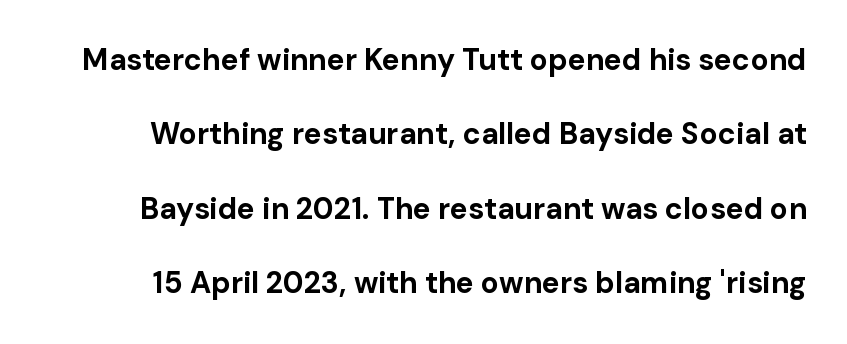
The image shows 30 px bold sans-serif type, upright; set loose line spacing (2.48x), normal letter spacing, not underlined; low stroke contrast and a medium x-height.
